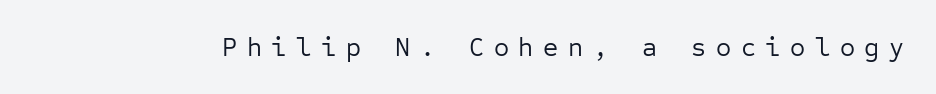
{"italic": "no", "bold": "no", "underline": "no", "letter_spacing": "wide", "letter_spacing_em": 0.37, "glyph_px": 26}
